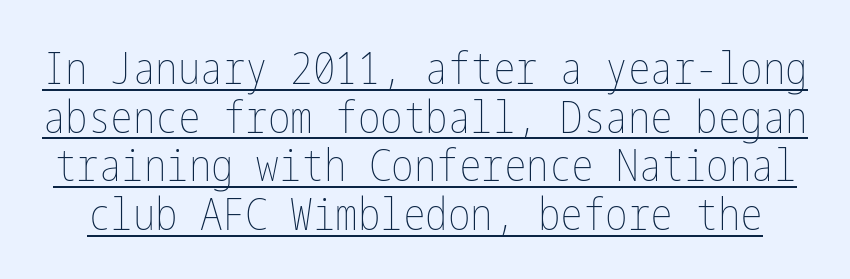
Q: Is the text bold? A: No.
Q: Is the text italic (slanted)? A: No, it is upright.
Q: Is the text underlined? A: Yes.
Q: Is the spacing between letters normal or unusually wide? A: Normal.
Q: Is the spacing between lines tight, normal or loose? A: Tight.
Q: Width (condensed, normal, or wide)? A: Condensed.
Q: Stroke contrast? A: Low.
Q: x-height? A: Medium.
